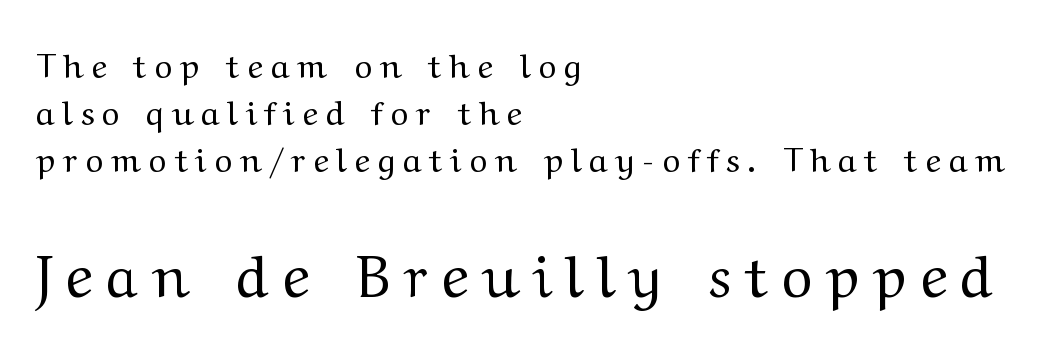
Q: Is the text bold? A: No.
Q: Is the text italic (slanted)? A: No, it is upright.
Q: Is the typeface a serif or a sans-serif typeface? A: Serif.
Q: Is the text underlined? A: No.
Q: How is the paragraph aligned? A: Left-aligned.
Q: Is the spacing between letters normal or unusually wide? A: Unusually wide.
Q: Is the spacing between lines tight, normal or loose? A: Normal.
Q: Which block of text is set in a larger size, the first (top) or the second (bottom)? A: The second (bottom) one.
Q: Width (condensed, normal, or wide)? A: Wide.
Q: Stroke contrast? A: Medium.
Q: x-height? A: Medium.
Q: Monospaced? A: No.
